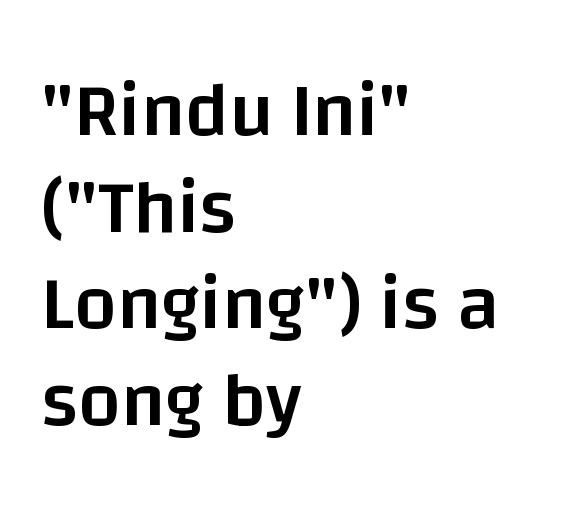
Notice how the passage keeps a crisp vertical edge on the left only. Rendered with straight, roman letterforms. Type style note: lacks serifs. This rendering leaves character spacing at its baseline value. Check under the words: just untouched page.
